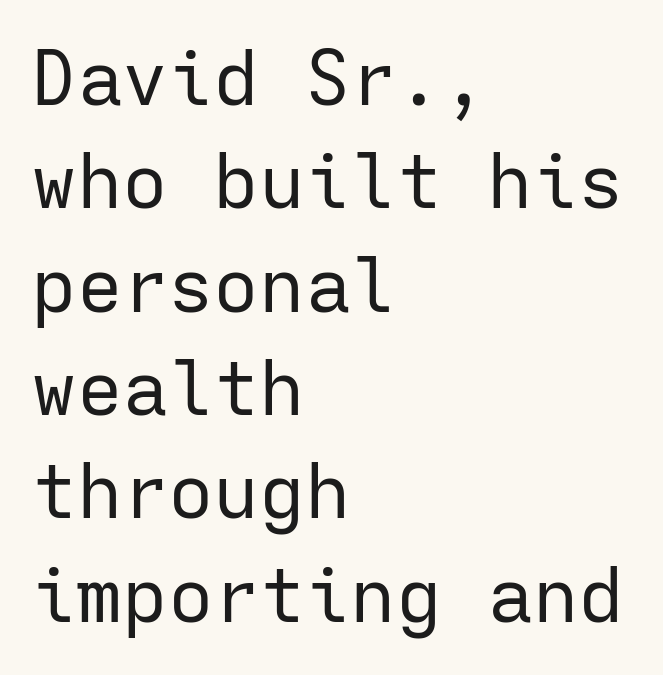
The image shows 76 px regular-weight sans-serif type, upright, monospaced; set left-aligned, normal line spacing (1.36x), normal letter spacing, not underlined; low stroke contrast and a medium x-height.
